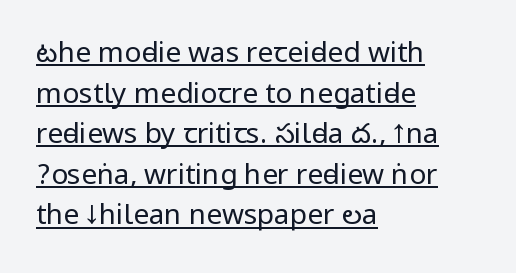
{"serif": "no", "italic": "no", "bold": "no", "weight": "regular", "width": "condensed", "stroke_contrast": "low", "underline": "yes", "align": "left", "line_spacing": "normal", "line_spacing_ratio": 1.45, "letter_spacing": "normal", "letter_spacing_em": 0.0, "glyph_px": 28}
